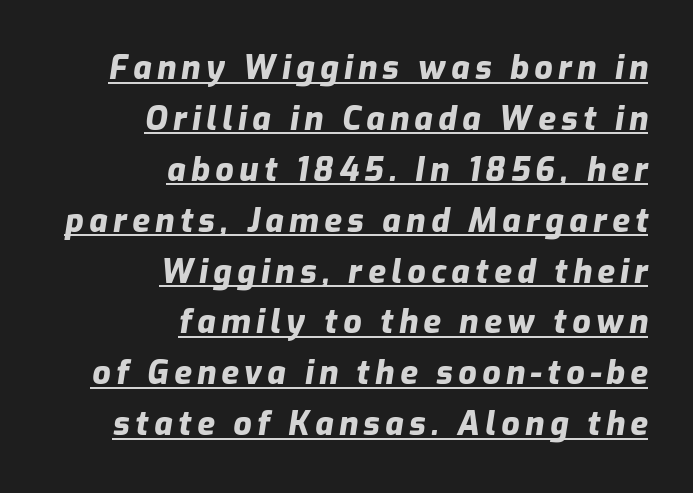
{"italic": "yes", "lean": "right", "slant_degrees": 9, "bold": "yes", "weight": "heavy", "width": "normal", "stroke_contrast": "low", "x_height": "medium", "monospaced": "no", "underline": "yes", "align": "right", "line_spacing": "normal", "line_spacing_ratio": 1.59, "glyph_px": 32}
